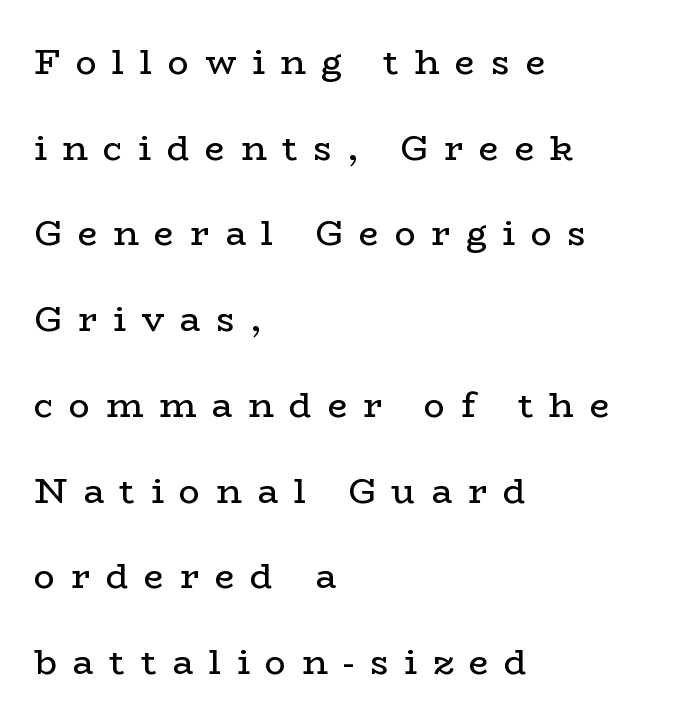
The image shows 35 px regular-weight, wide serif type, upright; set left-aligned, loose line spacing (2.45x), unusually wide letter spacing (+0.45 em), not underlined; low stroke contrast and a medium x-height.
